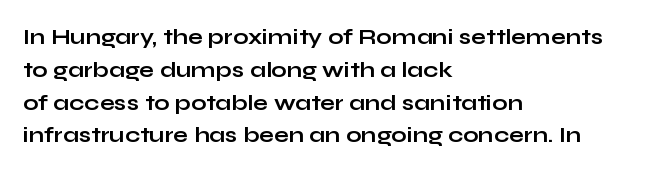
Nobody touched the tracking dial on this one. Alignment: flush left. Tall strokes in this sample are plumb rather than angled. Weight: bold.
